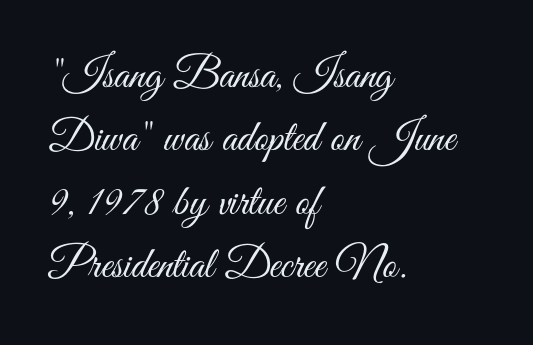
The image shows 44 px light, condensed sans-serif type; set left-aligned, normal line spacing (1.44x), normal letter spacing, not underlined; medium stroke contrast and a small x-height.
